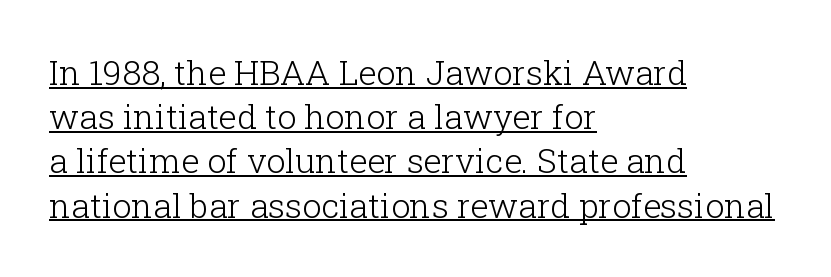
This rendering features underlined lettering. When letters stand straight like this, we call the style roman or upright. Letters have the restrained weight of plain body copy at most. There is no visible air inserted between adjacent glyphs.
